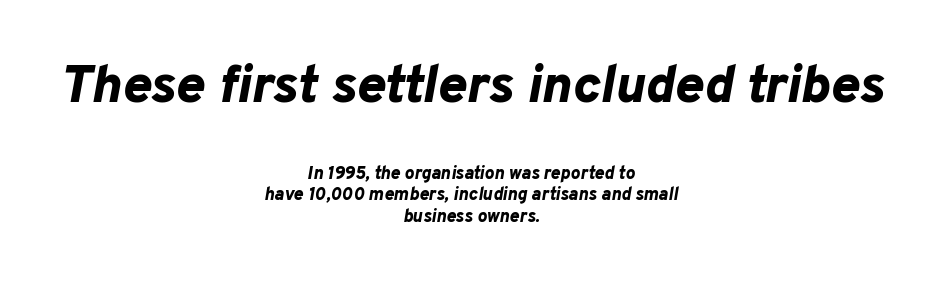
The image shows 54 px bold type, italic (leaning right); set centered, line spacing 1.21x, normal letter spacing, not underlined; the first (top) block is 3.0x larger; low stroke contrast and a medium x-height.
